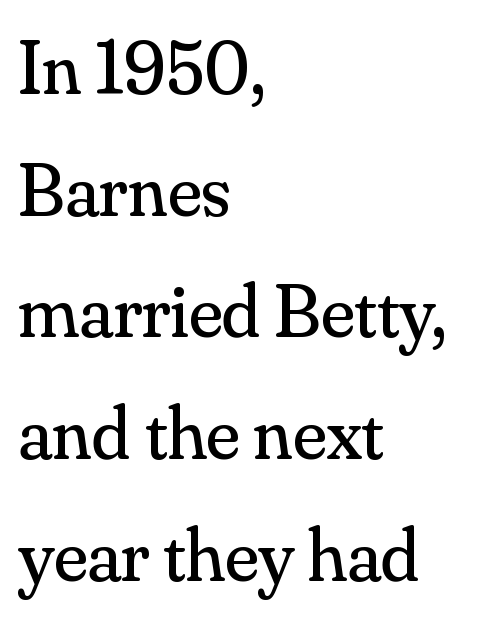
The image shows 77 px regular-weight serif type, upright; set left-aligned, normal line spacing (1.58x), normal letter spacing, not underlined; medium stroke contrast and a small x-height.
